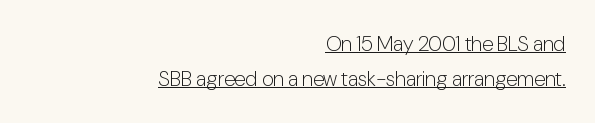
One-word summary of the alignment: right. You can tell it's not italic because the verticals are truly vertical. The leading is moderate, giving the passage an even texture. The passage shown is not bold in any degree. Honestly, the underline is the first thing you notice here.
